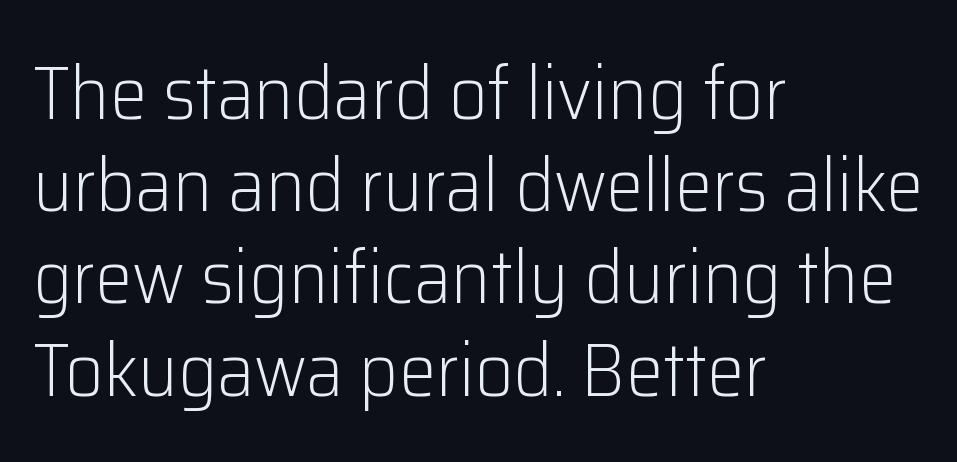
The image shows 75 px light sans-serif type, upright; set left-aligned, line spacing 1.23x, normal letter spacing, not underlined; low stroke contrast and a medium x-height.
